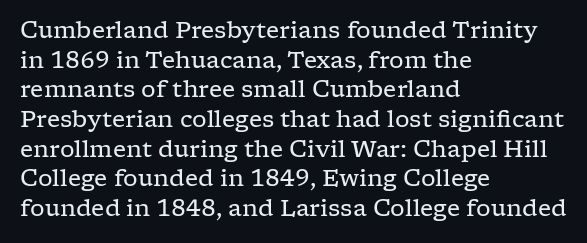
The image shows 23 px text type, upright; set left-aligned, normal line spacing (1.29x), normal letter spacing, not underlined.
